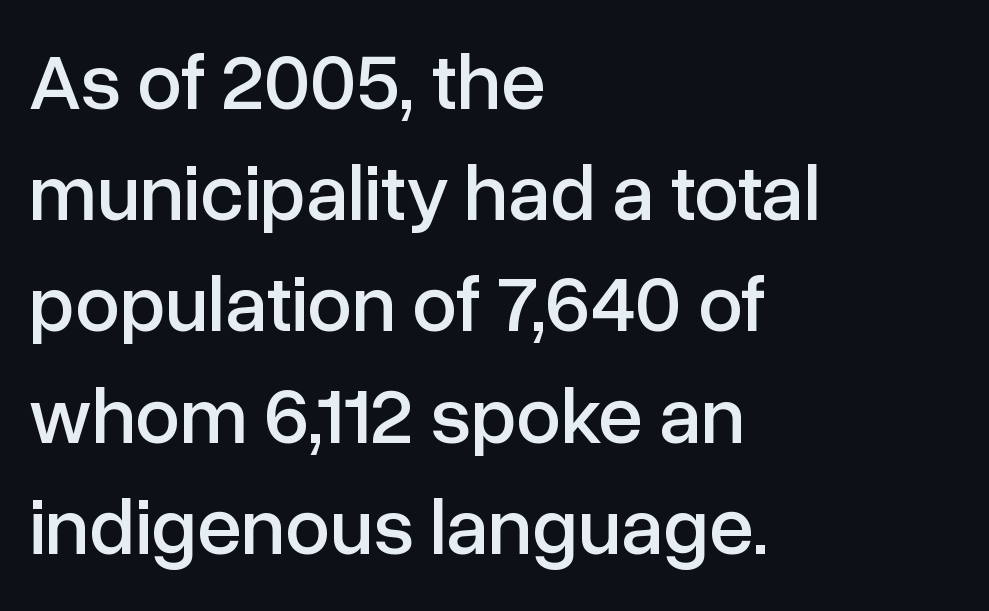
{"serif": "no", "italic": "no", "width": "normal", "stroke_contrast": "low", "x_height": "medium", "monospaced": "no", "underline": "no", "align": "left", "line_spacing": "normal", "line_spacing_ratio": 1.39, "letter_spacing": "normal", "letter_spacing_em": 0.0, "glyph_px": 80}
